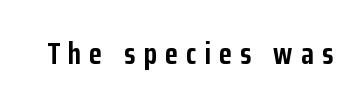
Proportional: the letters do not fall into vertical columns. Italic? Not at all — the glyphs are vertical. Each glyph is drawn with heavy, bold strokes. Lines of text with bare space underneath.
